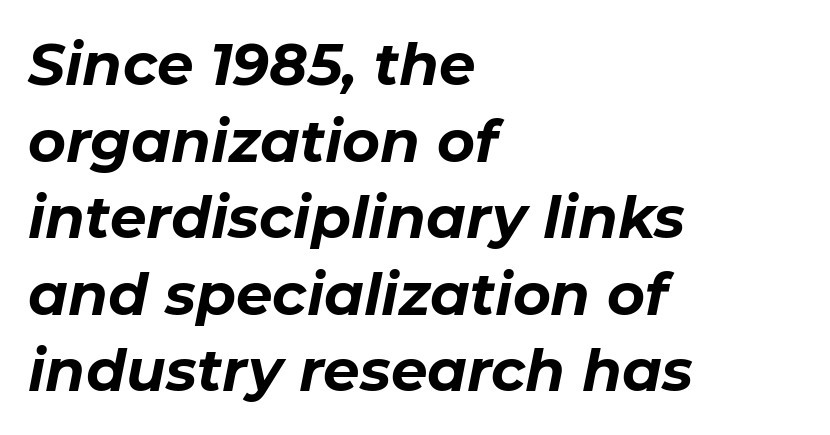
{"italic": "yes", "lean": "right", "slant_degrees": 11, "bold": "yes", "weight": "bold", "width": "normal", "stroke_contrast": "low", "x_height": "medium", "monospaced": "no", "underline": "no", "align": "left", "line_spacing": "normal", "line_spacing_ratio": 1.32, "letter_spacing": "normal", "letter_spacing_em": 0.0, "glyph_px": 58}
